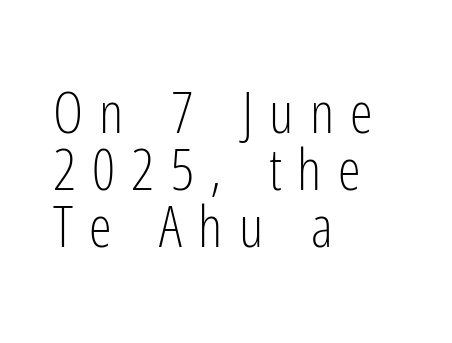
Q: Is the text bold? A: No.
Q: Is the text italic (slanted)? A: No, it is upright.
Q: Is the typeface a serif or a sans-serif typeface? A: Sans-serif.
Q: Is the text underlined? A: No.
Q: How is the paragraph aligned? A: Left-aligned.
Q: Is the spacing between letters normal or unusually wide? A: Unusually wide.
Q: Is the spacing between lines tight, normal or loose? A: Tight.
Q: Width (condensed, normal, or wide)? A: Condensed.
Q: Stroke contrast? A: Low.
Q: x-height? A: Medium.
Q: Monospaced? A: No.
